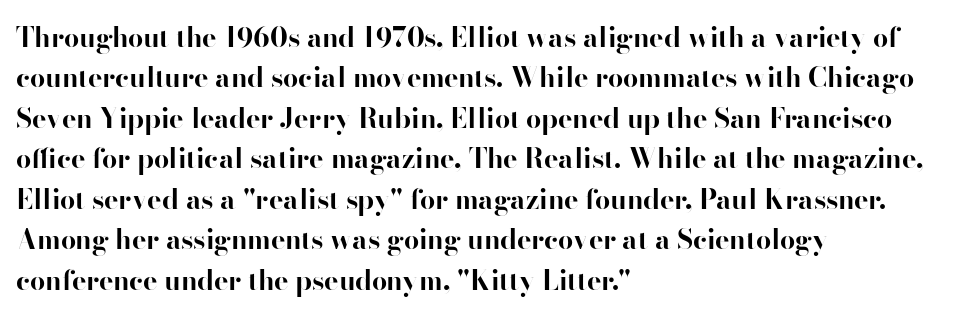
Look at the tracking — it's just the regular setting, nothing added. A classic flush-left, rag-right setting is used for this passage. Lines of text with bare space underneath. The font's upright variant was chosen for this text.
